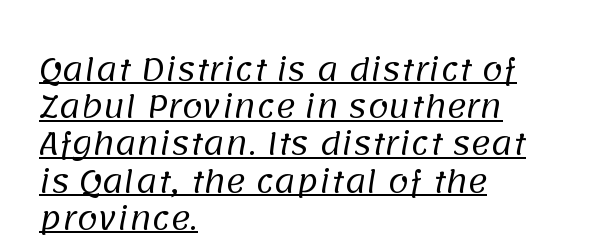
{"serif": "no", "bold": "no", "weight": "regular", "width": "normal", "stroke_contrast": "low", "x_height": "large", "monospaced": "no", "underline": "yes", "align": "left", "line_spacing_ratio": 1.24, "letter_spacing": "normal", "letter_spacing_em": 0.0, "glyph_px": 30}
